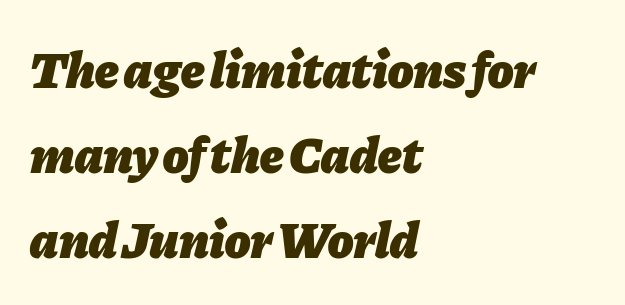
{"italic": "yes", "lean": "right", "slant_degrees": 11, "bold": "yes", "weight": "heavy", "width": "normal", "stroke_contrast": "low", "x_height": "medium", "monospaced": "no", "underline": "no", "align": "left", "line_spacing": "normal", "line_spacing_ratio": 1.63, "letter_spacing": "normal", "letter_spacing_em": 0.0, "glyph_px": 52}
